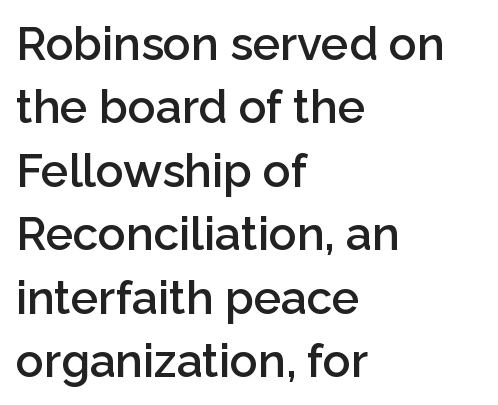
The image shows 46 px semibold sans-serif type, upright; set left-aligned, normal line spacing (1.38x), normal letter spacing, not underlined; low stroke contrast and a medium x-height.
